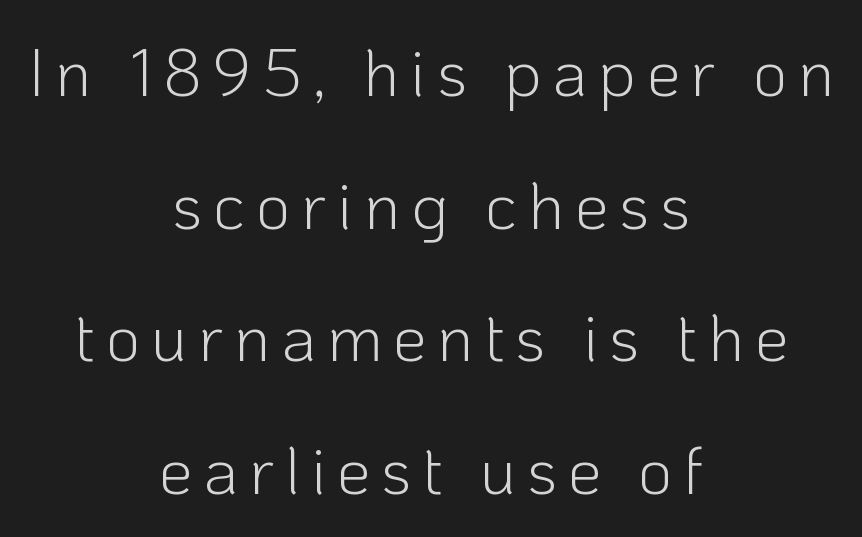
You could fit nearly another row in the gap between these rows. Notice how the passage keeps no hard edge, just a central spine. Vertical stems look standard width or narrower in stroke. Is this a fixed-width face? No — the glyphs have proportional, varying widths. Nothing sits at the stroke ends, so this counts as sans-serif.
